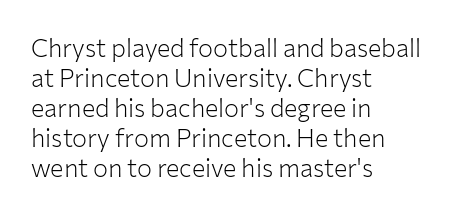
{"italic": "no", "bold": "no", "underline": "no", "align": "left", "line_spacing_ratio": 1.2, "letter_spacing": "normal", "letter_spacing_em": 0.0, "glyph_px": 25}
